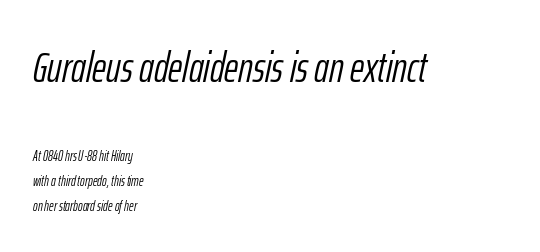
Character widths vary here, with narrow letters taking less room than wide ones. Bare-footed words on every line. The passage shown is not bold in any degree. Reading top to bottom, the characters get smaller at the block break.
